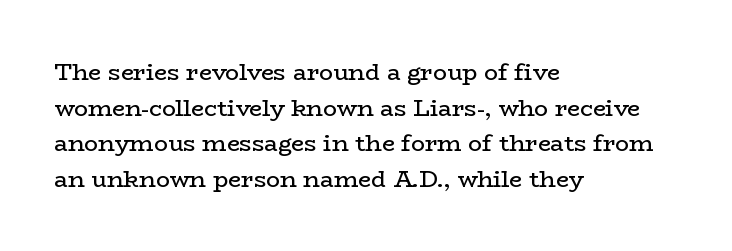
Baseline-to-baseline distance is the conventional proportion of letter height. The passage is arranged the way most books set body copy — flush left. The glyphs are unaccompanied by any horizontal stroke below them. The gaps between neighbouring characters are ordinary and unremarkable.
